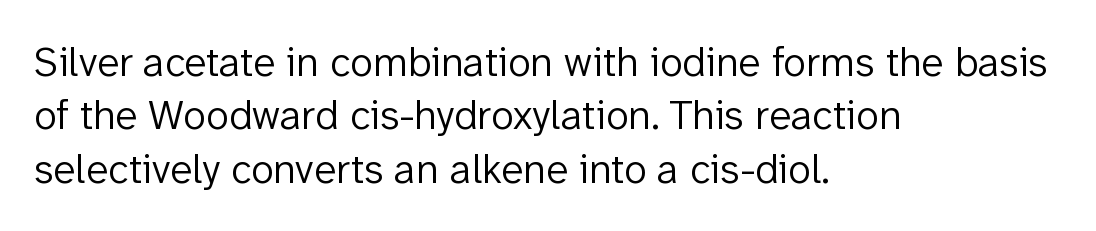
Students, observe: this is what conventionally led text looks like. Is the letter spacing exaggerated? No — it looks like the ordinary default. Classification — sans serif. The rendering uses natural spacing where letterforms have individual widths. Bare-footed words on every line.
